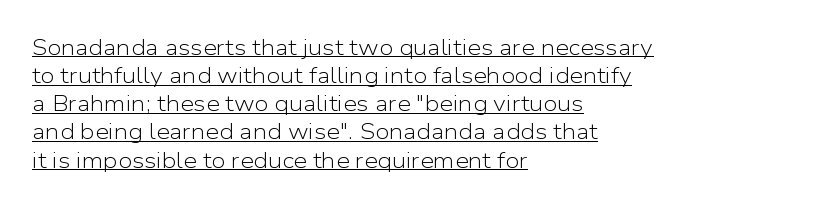
Weight class: somewhere from thin through regular. Horizontal bands of white between lines are of average thickness. Nope, not italic — everything's standing straight. Glance below the letters and you will spot a drawn line. Observe the ordinary spacing: letters are neighbours, not strangers. Is the block centered? No — it sits flush against the left margin.
